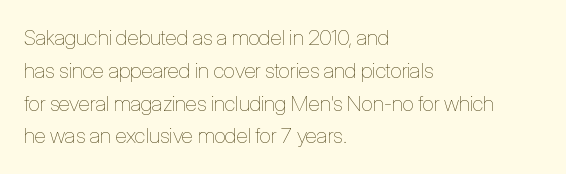
Upright lettering throughout. The rows are spaced the way most documents space them. These lines stack with their left ends in a neat column. The space beneath each line is pristine and unruled. This sample uses plain, unmodified letter spacing. Stem width sits at or under what a default text font uses.
